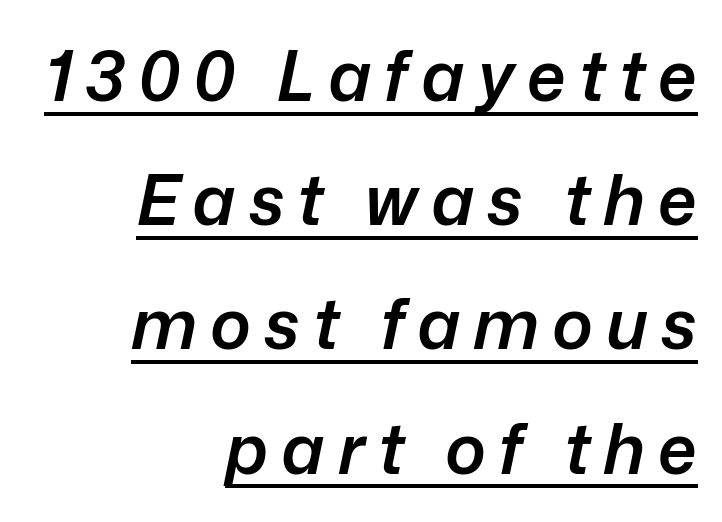
{"italic": "yes", "lean": "right", "slant_degrees": 12, "bold": "semi", "weight": "semibold", "width": "normal", "stroke_contrast": "low", "x_height": "medium", "monospaced": "no", "underline": "yes", "align": "right", "line_spacing_ratio": 1.8, "glyph_px": 69}
